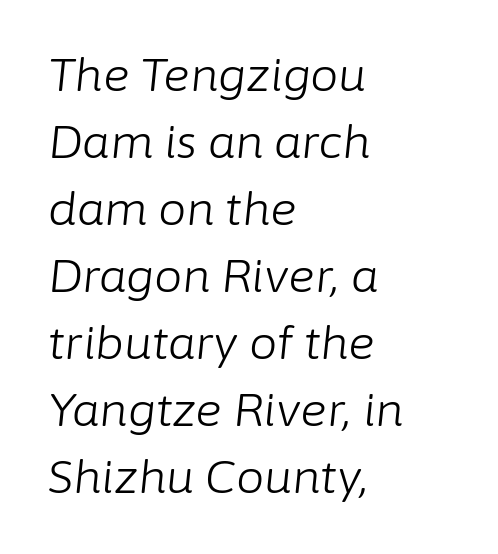
The image shows 45 px light type, italic (leaning right); set left-aligned, normal line spacing (1.49x), normal letter spacing, not underlined; low stroke contrast and a medium x-height.
